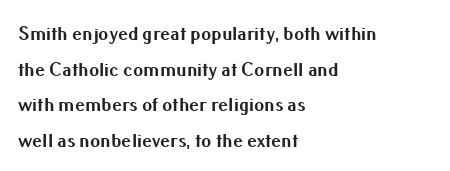
{"italic": "no", "bold": "yes", "underline": "no", "align": "left", "line_spacing_ratio": 1.78, "letter_spacing": "normal", "letter_spacing_em": 0.0, "glyph_px": 20}
